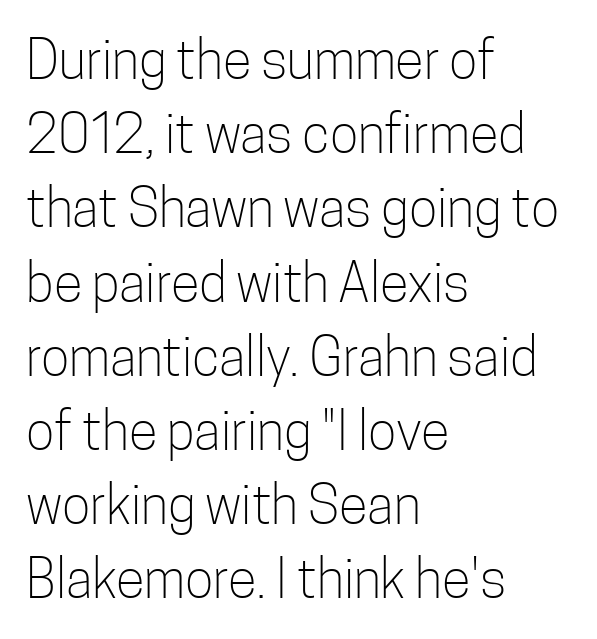
Each letter's strokes conclude bluntly, with no projecting serifs. Every stem runs plumb, perpendicular to the baseline. Bold? No — there's no thickening of the strokes. These lines are rendered in a variable-pitch font.
